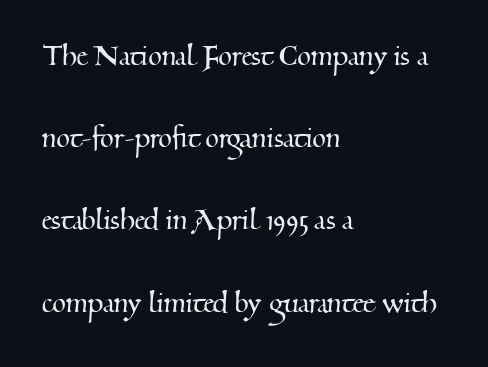
The text was rendered using a seriffed face with decorative stroke endings. Layout note: lines flush left. Caption: standard tracking, unaltered. This sample trades compactness for vertical openness between lines.
